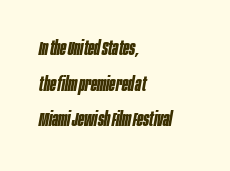
{"italic": "yes", "lean": "right", "slant_degrees": 10, "bold": "yes", "underline": "no", "align": "left", "line_spacing_ratio": 1.78, "letter_spacing": "normal", "letter_spacing_em": 0.0, "glyph_px": 20}
